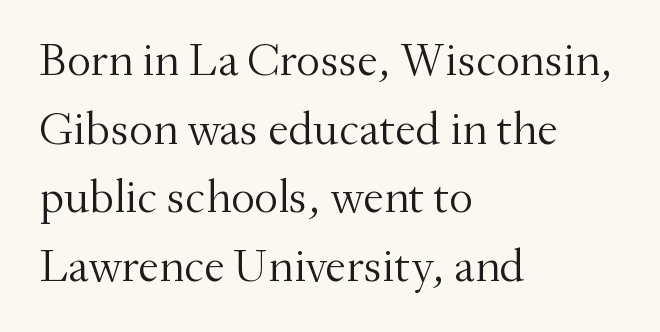
Each letter keeps its own natural width here, so spacing adapts to shape. Casual observation: everything's shoved over to the left. A typesetter would call this zero additional tracking. The glyphs are unaccompanied by any horizontal stroke below them. This block has exactly the height ordinary leading produces. Stem width sits at or under what a default text font uses.
